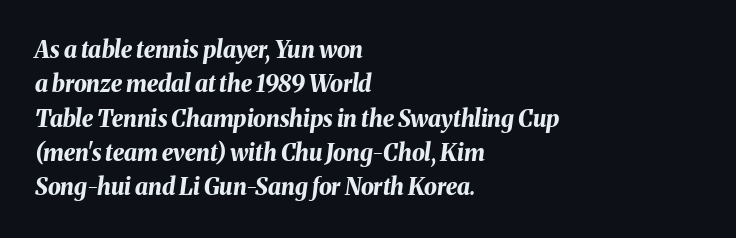
Clear beneath every line of the passage. The designer left line spacing at the default. Tracking here is standard; glyphs follow each other at the usual distance. On the weight axis this lands at bold, roughly 700. Caption: multi-line text, flush left, ragged right.
